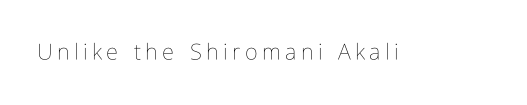
The image shows 22 px text type, upright; set unusually wide letter spacing (+0.2 em), not underlined.
